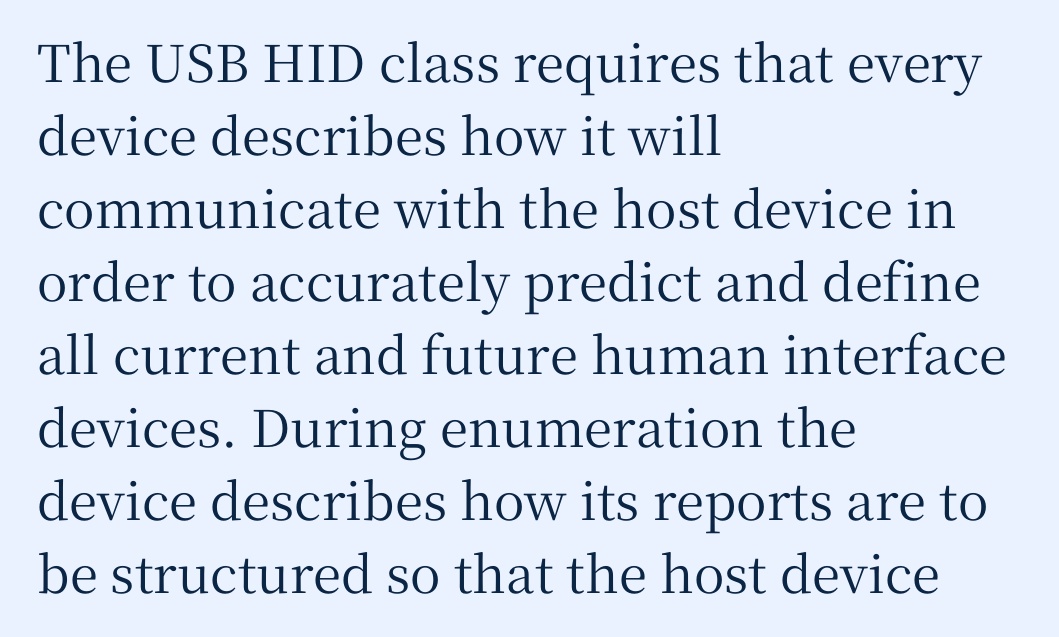
Has an underline been added? It has not. Teacher's note: observe the even left margin — that is flush-left alignment. The text was rendered using a seriffed face with decorative stroke endings. The letterforms sit shoulder to shoulder at normal distance. Baseline-to-baseline distance is the conventional proportion of letter height. The rendering uses natural spacing where letterforms have individual widths.
